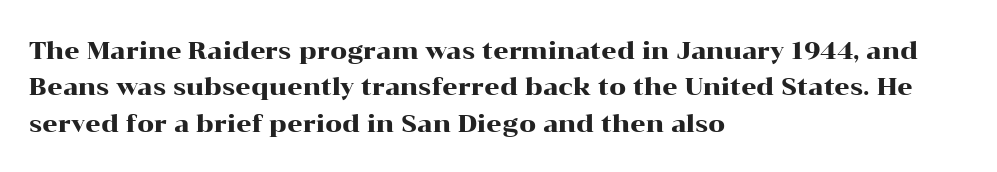
A normal amount of white space separates one row of letters from the next. Is there any slant? The stems are plumb. Nobody touched the tracking dial on this one. Quick note: underline off.
